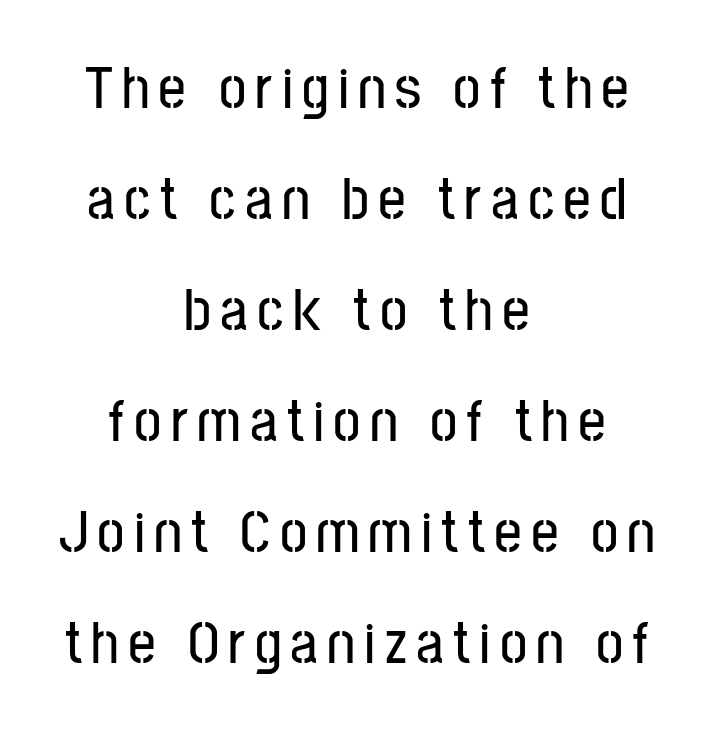
The image shows 61 px condensed sans-serif type, upright; set centered, line spacing 1.82x, not underlined; low stroke contrast and a medium x-height.
